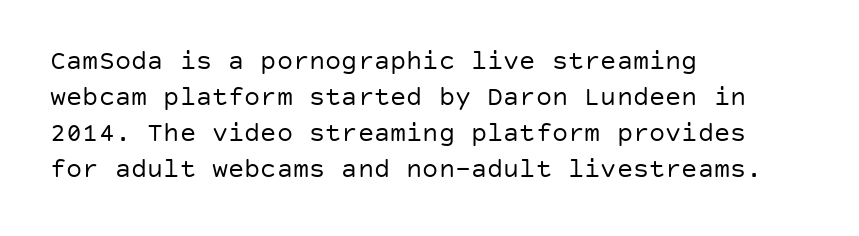
The image shows 27 px text type, upright; set left-aligned, normal line spacing (1.33x), normal letter spacing, not underlined.
